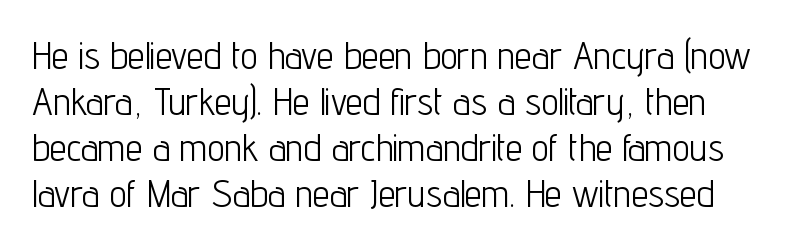
The image shows 38 px light, condensed sans-serif type, upright; set line spacing 1.21x, normal letter spacing, not underlined; low stroke contrast and a medium x-height.
